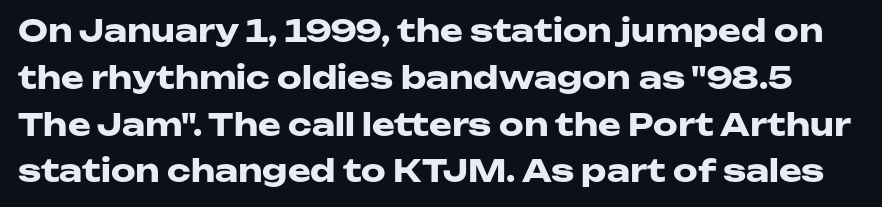
Every letter is thick-stroked: bold, no question. If you drew a line through each stem, it would be perfectly vertical. You could not count columns in this text — the font is proportionally spaced. Regarding leading, the lines here are spaced in the standard way.
